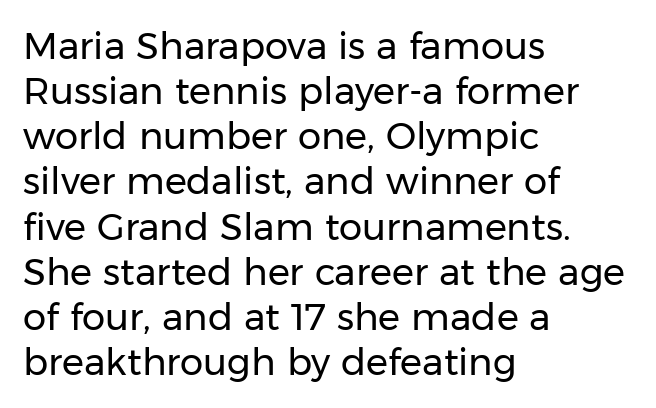
{"serif": "no", "italic": "no", "bold": "no", "weight": "regular", "width": "normal", "stroke_contrast": "low", "x_height": "medium", "monospaced": "no", "underline": "no", "align": "left", "line_spacing_ratio": 1.22, "letter_spacing": "normal", "letter_spacing_em": 0.0, "glyph_px": 37}
